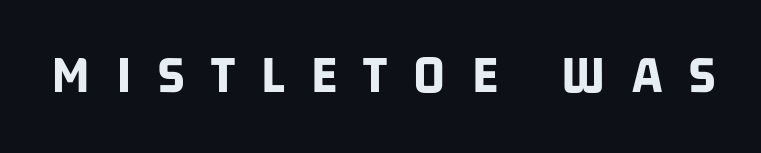
{"serif": "no", "bold": "yes", "weight": "bold", "width": "condensed", "stroke_contrast": "low", "x_height": "large", "monospaced": "no", "underline": "no", "letter_spacing": "wide", "letter_spacing_em": 0.48, "glyph_px": 55}
